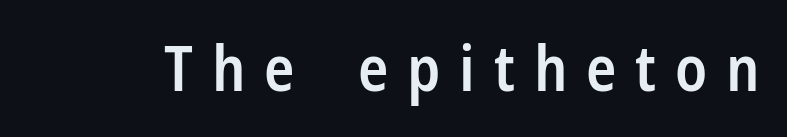
{"serif": "no", "italic": "no", "bold": "semi", "weight": "semibold", "width": "condensed", "stroke_contrast": "low", "x_height": "medium", "monospaced": "no", "underline": "no", "letter_spacing": "wide", "letter_spacing_em": 0.3, "glyph_px": 63}
